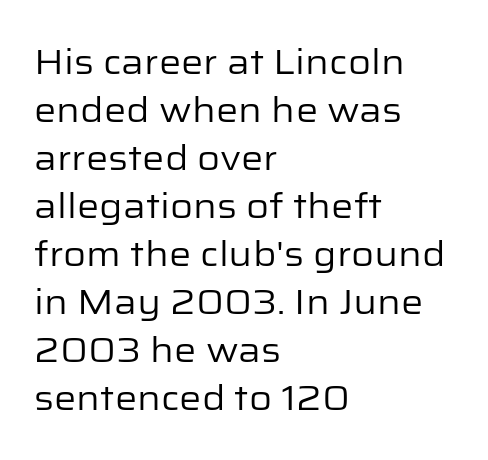
Each row of text sits above clean, open space. A sans-serif font was chosen for this passage. Vertically, the passage feels balanced, rows spaced as you'd expect. Proportional: the letters do not fall into vertical columns.
